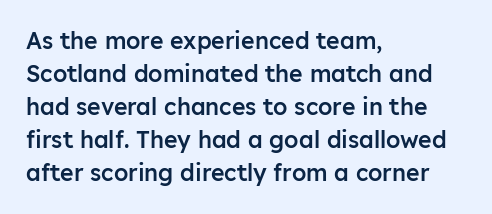
Default kerning and tracking; the words read as compact shapes. Quick note: interline space is typical. This rendering features lettering with no underline. Left-aligned paragraph, ragged on the right. The strokes are fattened partway — semibold, not bold. Italic: no, the glyphs are upright roman.
